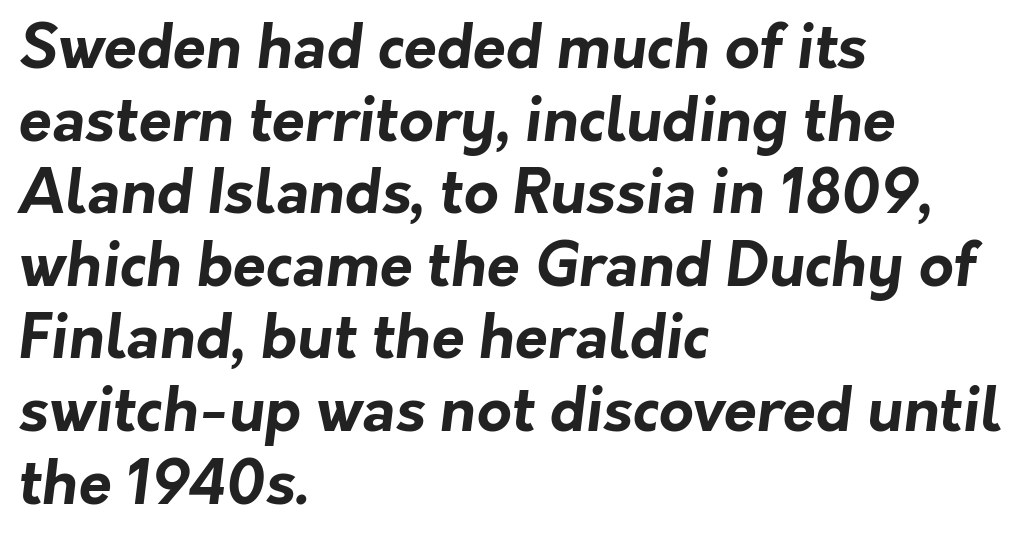
The image shows 60 px bold sans-serif type; set left-aligned, line spacing 1.21x, normal letter spacing, not underlined; low stroke contrast and a medium x-height.
